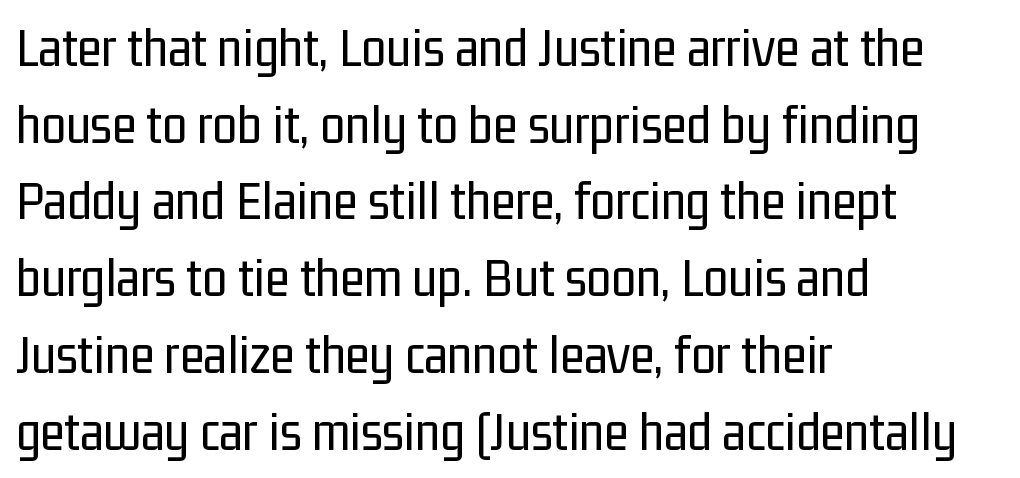
Nobody drew a line under any word here. Regular leading. Rendered with straight, roman letterforms. Think standard paragraph weight, or any step lighter than that.
